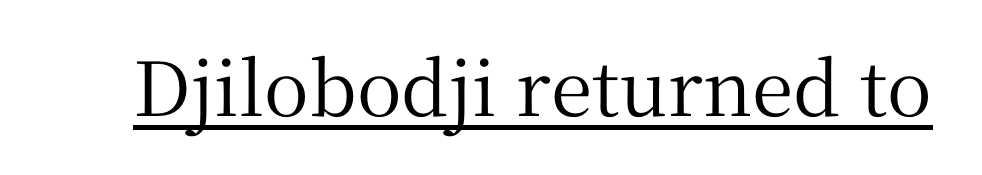
{"serif": "yes", "italic": "no", "width": "normal", "stroke_contrast": "medium", "x_height": "medium", "monospaced": "no", "underline": "yes", "letter_spacing": "normal", "letter_spacing_em": 0.0, "glyph_px": 75}
